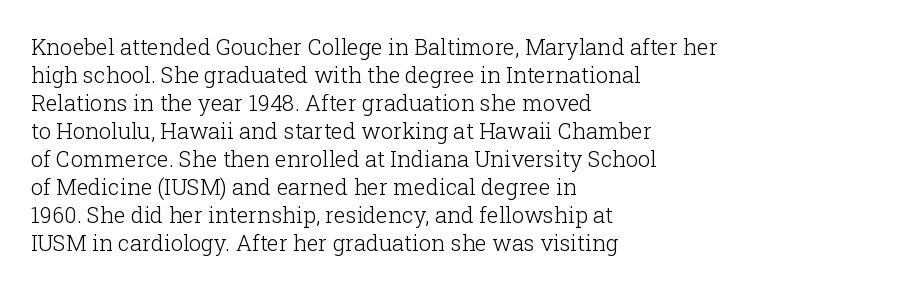
Q: Is the text bold? A: No.
Q: Is the text italic (slanted)? A: No, it is upright.
Q: Is the text underlined? A: No.
Q: How is the paragraph aligned? A: Left-aligned.
Q: Is the spacing between letters normal or unusually wide? A: Normal.
Q: Is the spacing between lines tight, normal or loose? A: Normal.
